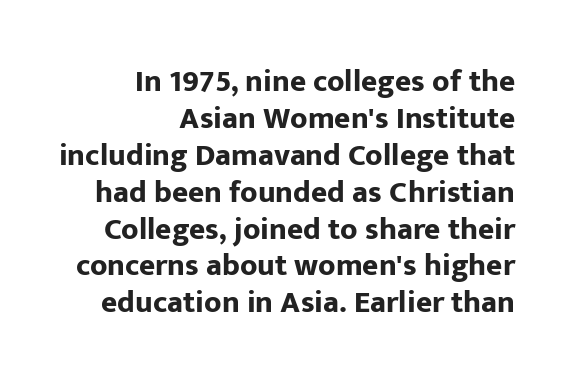
{"serif": "no", "italic": "no", "bold": "yes", "weight": "bold", "width": "normal", "stroke_contrast": "low", "x_height": "medium", "monospaced": "no", "underline": "no", "align": "right", "line_spacing_ratio": 1.19, "letter_spacing": "normal", "letter_spacing_em": 0.0, "glyph_px": 31}
